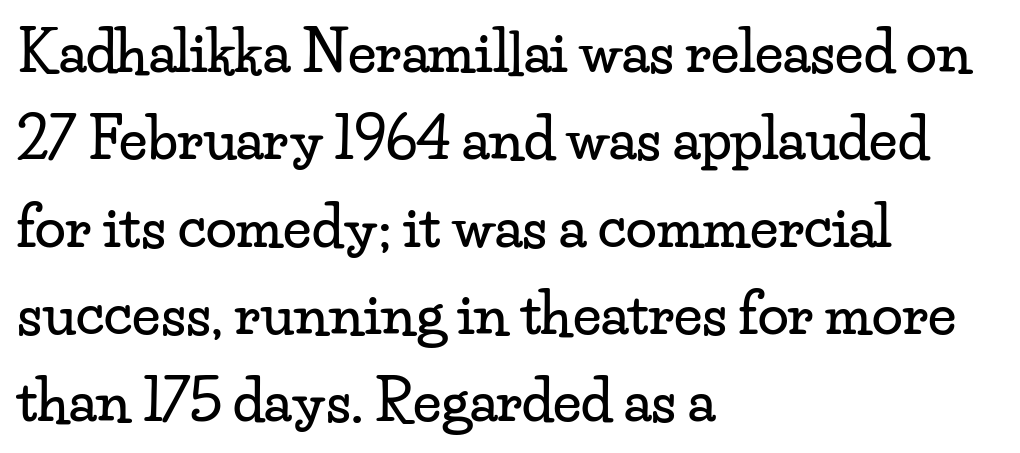
Q: Is the text italic (slanted)? A: No, it is upright.
Q: Is the typeface a serif or a sans-serif typeface? A: Serif.
Q: Is the text underlined? A: No.
Q: How is the paragraph aligned? A: Left-aligned.
Q: Is the spacing between letters normal or unusually wide? A: Normal.
Q: Is the spacing between lines tight, normal or loose? A: Normal.
Q: Width (condensed, normal, or wide)? A: Wide.
Q: Stroke contrast? A: Low.
Q: x-height? A: Small.
Q: Monospaced? A: No.
